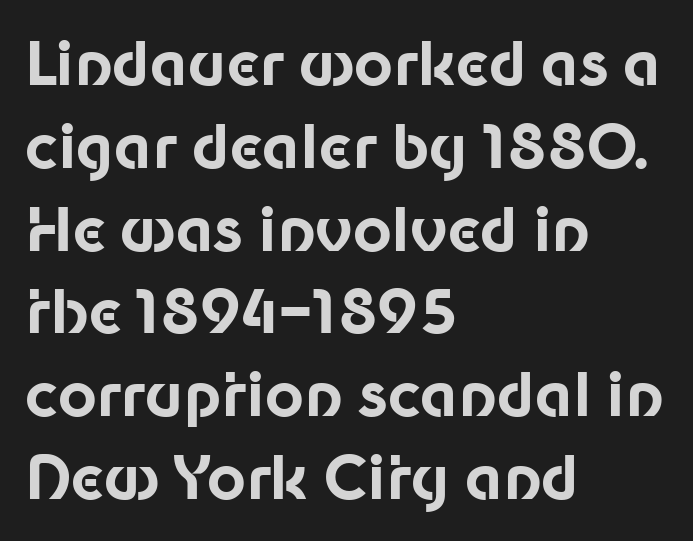
Students, this is bold: see how much ink each stroke carries. Character widths vary here, with narrow letters taking less room than wide ones. Each line starts at the same left margin while the right side varies. Honestly, there is no underline to notice here at all. The face used here is rendered with its standard letterfit. Compared with typical paragraphs, the rows here are spaced about the same.
